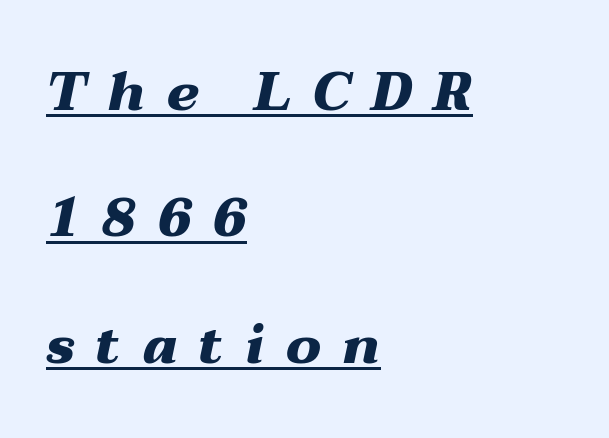
The image shows 54 px heavy, wide type, italic (leaning right); set left-aligned, loose line spacing (2.34x), unusually wide letter spacing (+0.39 em), underlined; medium stroke contrast and a medium x-height.
